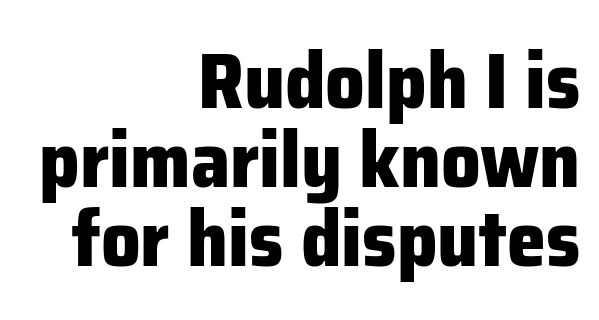
Proportional: the letters do not fall into vertical columns. Weight check: bold — yes, fully. Standard letterfit; no display-style spreading of the glyphs. This rendering features lettering with no underline. The letters stand straight up with perfectly vertical stems. Look at the bottom of the vertical strokes: they stop flat, with no serifs.
